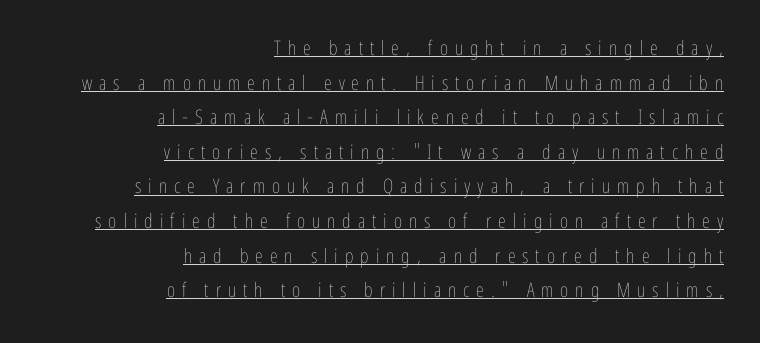
If you drew a line through each stem, it would be perfectly vertical. Is the letter spacing exaggerated? Yes — the characters are pushed far apart. Ink coverage per letter is moderate at most. Beneath each row of characters lies a ruled line. A flush-right, rag-left setting is used for this passage.
